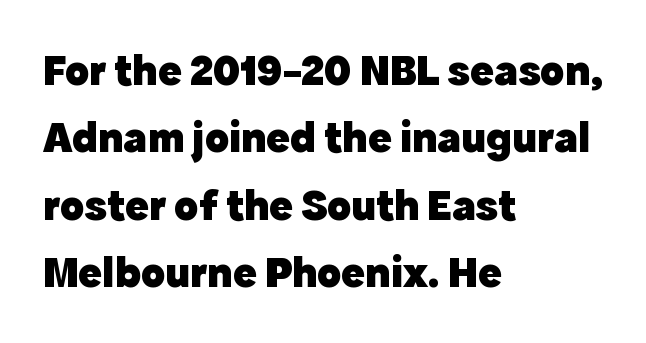
Q: Is the text bold? A: Yes.
Q: Is the text italic (slanted)? A: No, it is upright.
Q: Is the typeface a serif or a sans-serif typeface? A: Sans-serif.
Q: Is the text underlined? A: No.
Q: How is the paragraph aligned? A: Left-aligned.
Q: Is the spacing between letters normal or unusually wide? A: Normal.
Q: Is the spacing between lines tight, normal or loose? A: Normal.
Q: Width (condensed, normal, or wide)? A: Normal.
Q: x-height? A: Medium.
Q: Monospaced? A: No.
